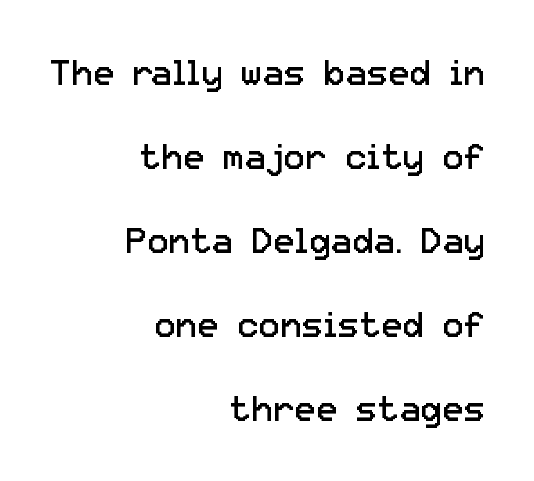
The image shows 36 px regular-weight sans-serif type, upright; set right-aligned, loose line spacing (2.33x), normal letter spacing, not underlined; low stroke contrast and a medium x-height.
